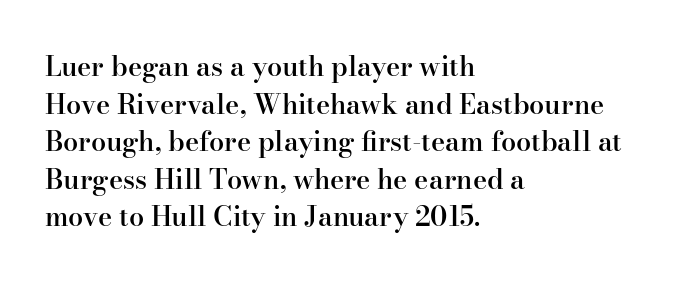
The image shows 27 px text type, upright; set left-aligned, normal line spacing (1.39x), normal letter spacing, not underlined.
